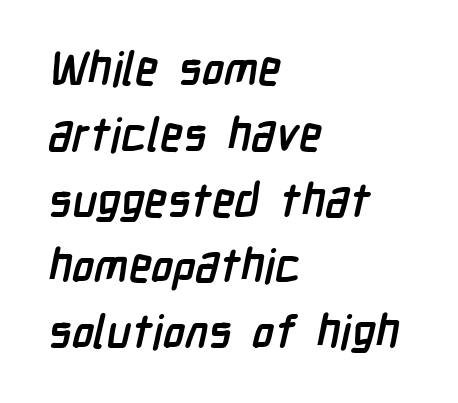
Q: Is the text bold? A: Yes.
Q: Is the typeface a serif or a sans-serif typeface? A: Sans-serif.
Q: Is the text underlined? A: No.
Q: How is the paragraph aligned? A: Left-aligned.
Q: Is the spacing between letters normal or unusually wide? A: Normal.
Q: Is the spacing between lines tight, normal or loose? A: Normal.
Q: Width (condensed, normal, or wide)? A: Condensed.
Q: Stroke contrast? A: Low.
Q: x-height? A: Medium.
Q: Monospaced? A: No.
